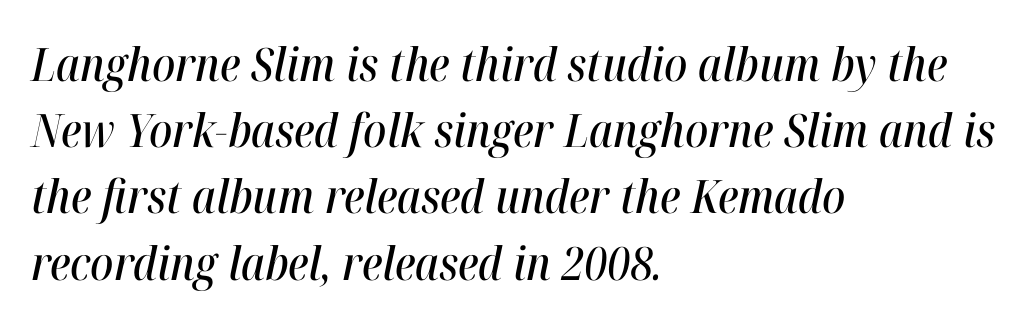
Q: Is the text italic (slanted)? A: Yes, it leans right by about 12 degrees.
Q: Is the text underlined? A: No.
Q: How is the paragraph aligned? A: Left-aligned.
Q: Is the spacing between letters normal or unusually wide? A: Normal.
Q: Is the spacing between lines tight, normal or loose? A: Normal.
Q: Width (condensed, normal, or wide)? A: Condensed.
Q: Stroke contrast? A: High.
Q: x-height? A: Medium.
Q: Monospaced? A: No.
